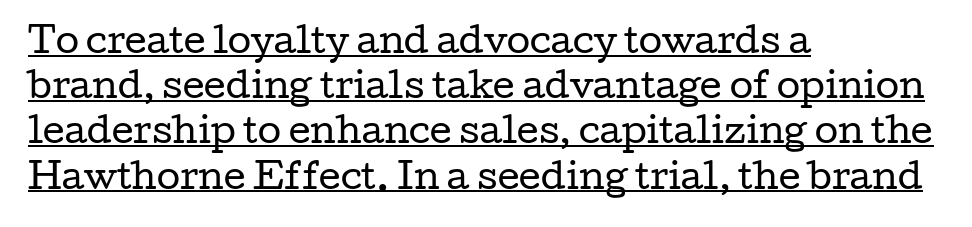
{"serif": "yes", "italic": "no", "bold": "no", "weight": "regular", "width": "wide", "stroke_contrast": "low", "x_height": "medium", "monospaced": "no", "underline": "yes", "align": "left", "line_spacing": "normal", "line_spacing_ratio": 1.33, "letter_spacing": "normal", "letter_spacing_em": 0.0, "glyph_px": 34}
